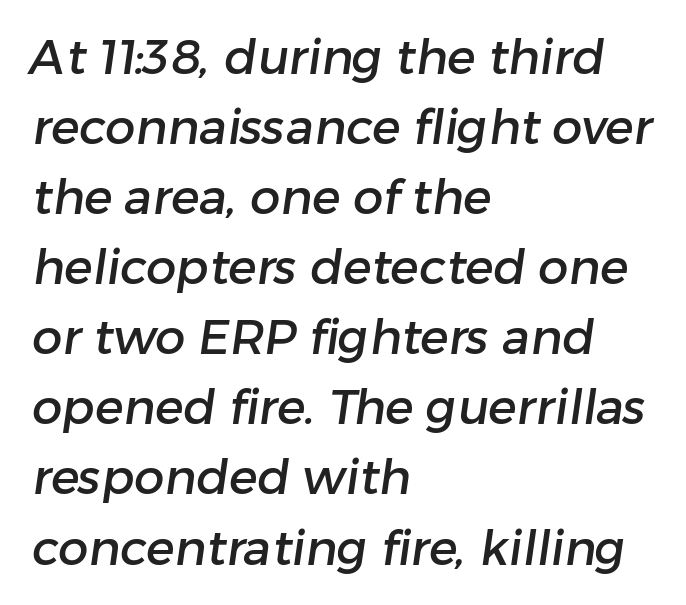
Q: Is the typeface a serif or a sans-serif typeface? A: Sans-serif.
Q: Is the text underlined? A: No.
Q: How is the paragraph aligned? A: Left-aligned.
Q: Is the spacing between letters normal or unusually wide? A: Normal.
Q: Is the spacing between lines tight, normal or loose? A: Normal.
Q: Width (condensed, normal, or wide)? A: Normal.
Q: Stroke contrast? A: Low.
Q: x-height? A: Medium.
Q: Monospaced? A: No.
